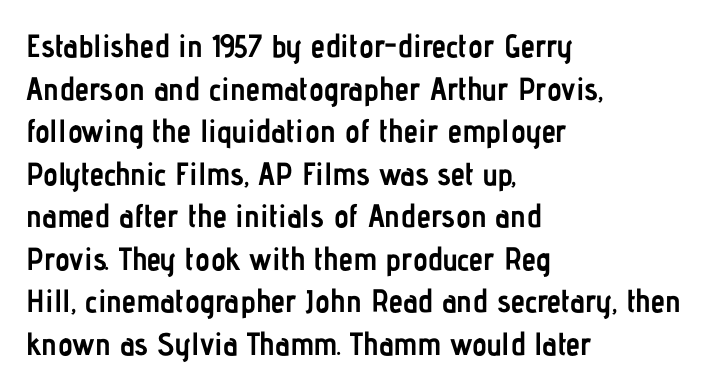
The image shows 32 px semibold, condensed sans-serif type, upright; set left-aligned, normal line spacing (1.33x), normal letter spacing, not underlined; low stroke contrast and a medium x-height.
